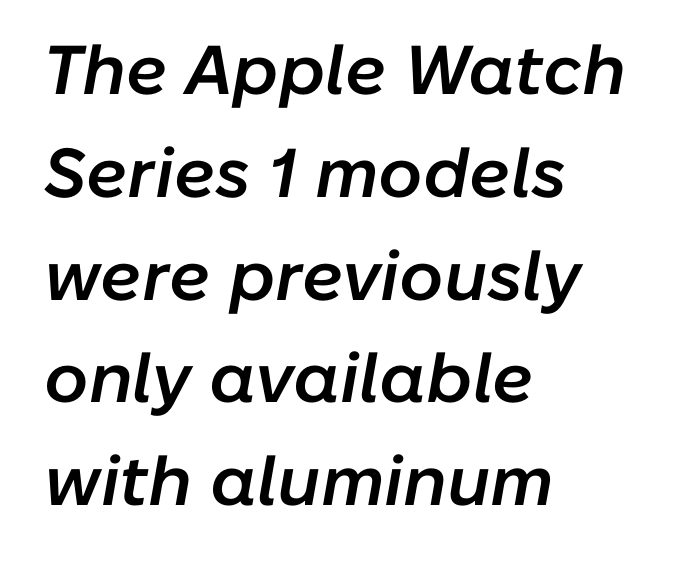
The image shows 69 px semibold type, italic (leaning right); set left-aligned, normal line spacing (1.49x), normal letter spacing, not underlined; low stroke contrast and a medium x-height.
